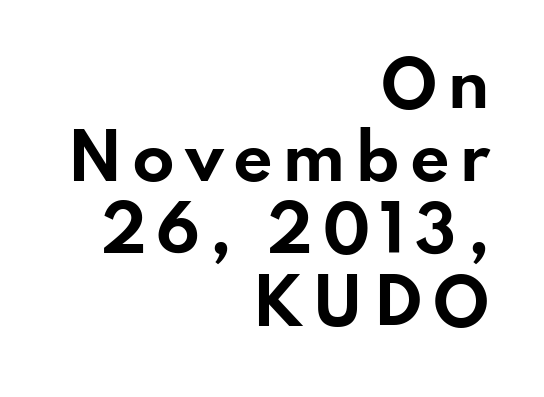
Q: Is the text bold? A: Yes.
Q: Is the text italic (slanted)? A: No, it is upright.
Q: Is the typeface a serif or a sans-serif typeface? A: Sans-serif.
Q: Is the text underlined? A: No.
Q: How is the paragraph aligned? A: Right-aligned.
Q: Width (condensed, normal, or wide)? A: Wide.
Q: Stroke contrast? A: Low.
Q: x-height? A: Small.
Q: Monospaced? A: No.
